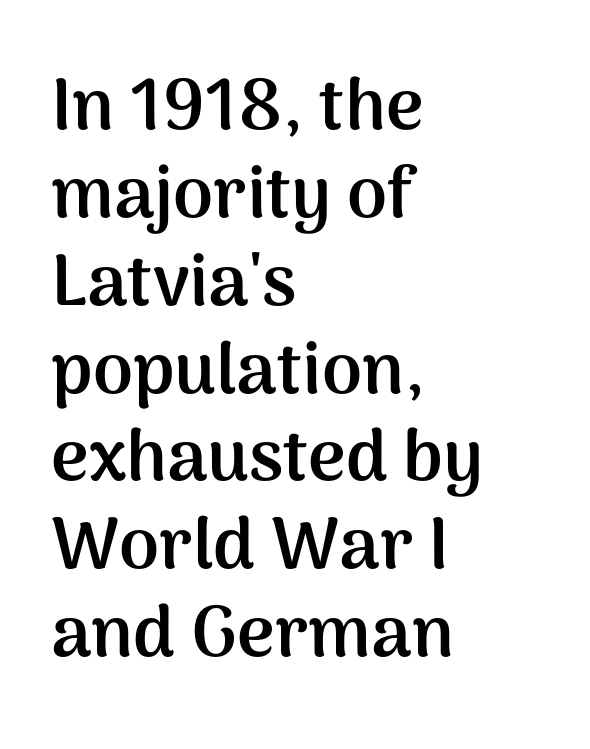
Emphasis by weight is at full strength: bold. Spacing verdict: proportional, widths tailored to each character. What stands out about the letter spacing? Nothing — it is the standard amount. Teacher's note: observe the even left margin — that is flush-left alignment. Descenders are the only things crossing below the line.
